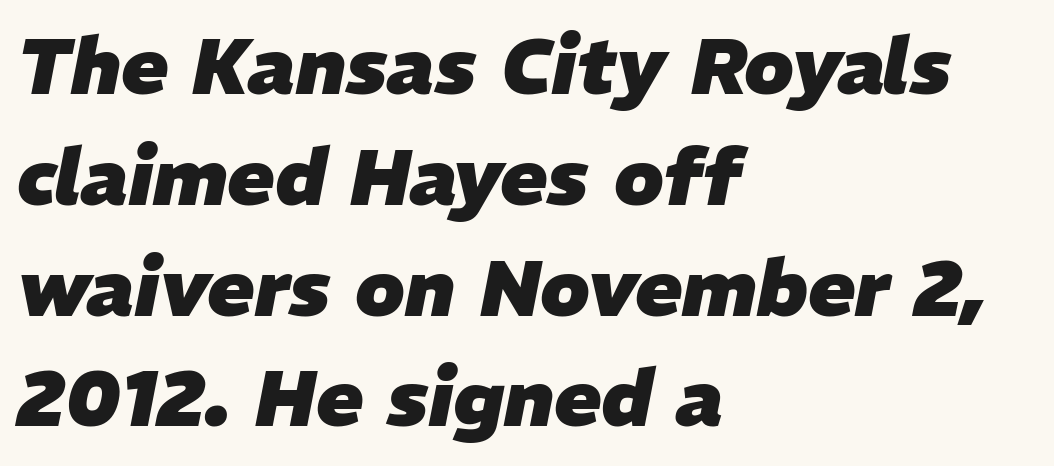
The face used here is rendered with its standard letterfit. The rendering uses natural spacing where letterforms have individual widths. Descender tails drop into unmarked territory. Vertically, the passage feels balanced, rows spaced as you'd expect.
